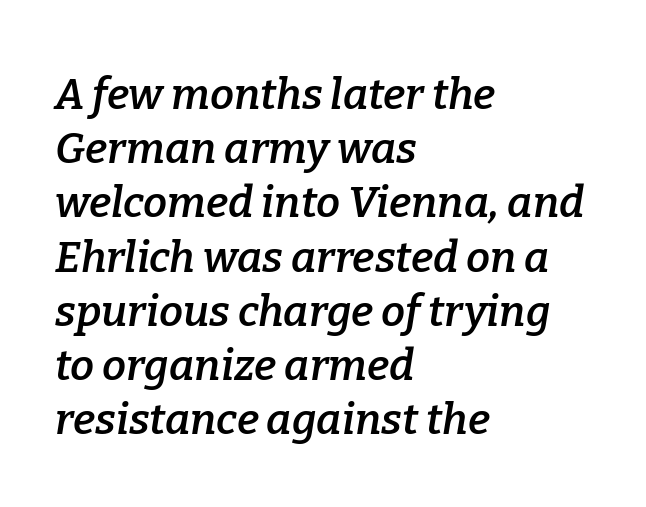
The image shows 43 px semibold serif type, italic (leaning right); set left-aligned, normal line spacing (1.26x), normal letter spacing, not underlined; low stroke contrast and a medium x-height.
